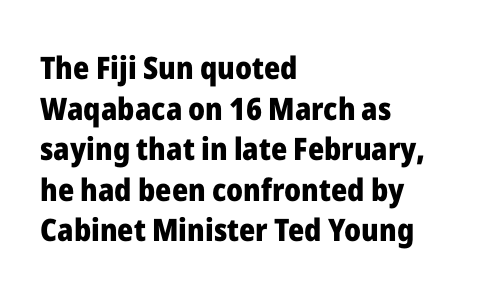
Does the leading feel generous? No, just average. Notice how thick the strokes are: this is what a full bold looks like. Font category for this specimen: sans-serif. The rag falls on the right side of this text block.
